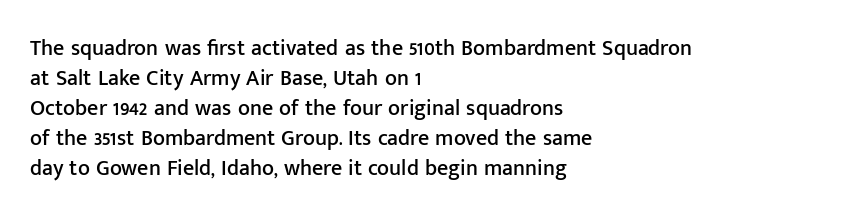
The image shows 22 px text type, upright; set left-aligned, normal line spacing (1.36x), normal letter spacing, not underlined.
